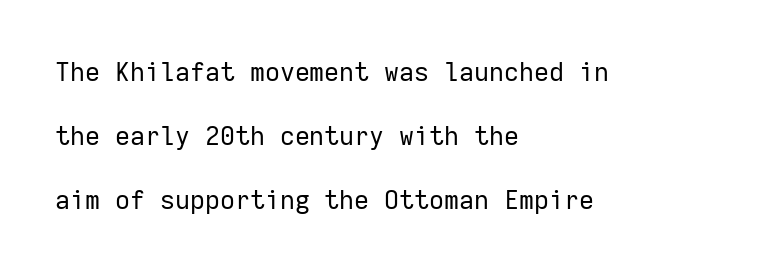
{"italic": "no", "bold": "no", "underline": "no", "align": "left", "line_spacing": "loose", "line_spacing_ratio": 2.47, "letter_spacing": "normal", "letter_spacing_em": 0.0, "glyph_px": 26}
